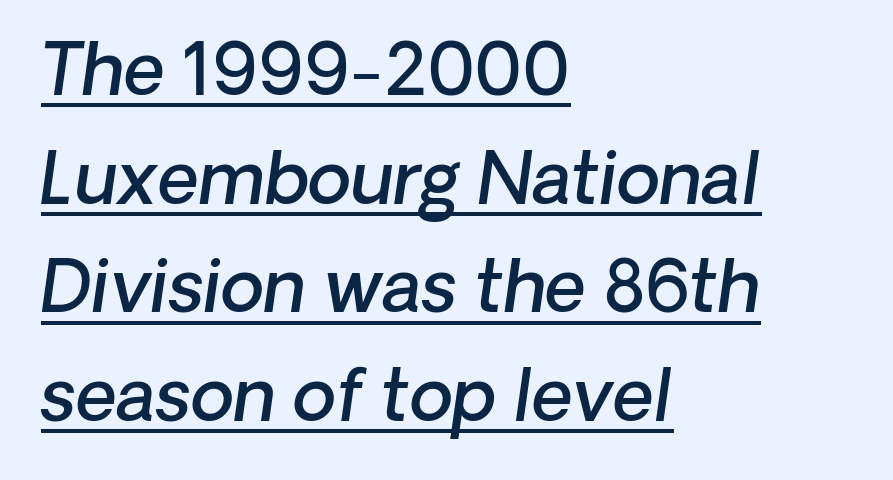
The image shows 71 px semibold sans-serif type; set left-aligned, normal line spacing (1.53x), normal letter spacing, underlined; low stroke contrast and a medium x-height.
